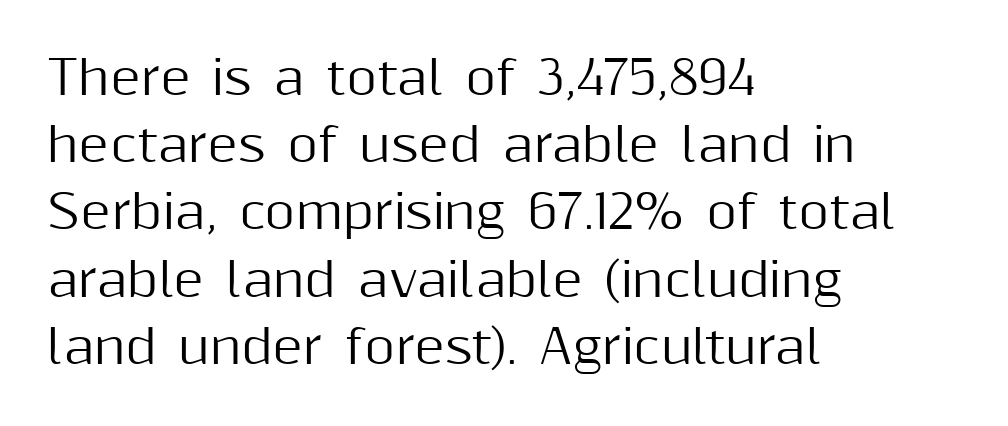
The image shows 47 px sans-serif type, upright; set left-aligned, normal line spacing (1.43x), normal letter spacing, not underlined; medium stroke contrast and a medium x-height.
